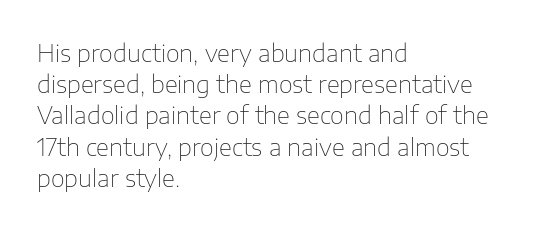
Q: Is the text bold? A: No.
Q: Is the text italic (slanted)? A: No, it is upright.
Q: Is the text underlined? A: No.
Q: How is the paragraph aligned? A: Left-aligned.
Q: Is the spacing between letters normal or unusually wide? A: Normal.
Q: Is the spacing between lines tight, normal or loose? A: Normal.
